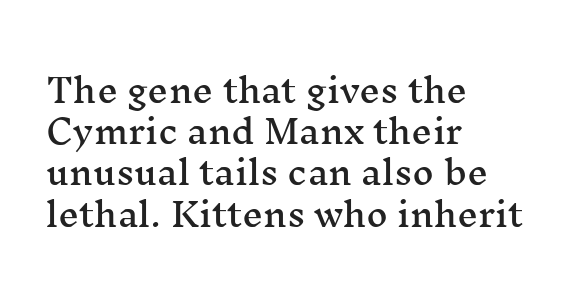
If you drew a ruler down the left edge, every line would touch it. Each row of text sits above clean, open space. Leading: standard. The designer went with a serif here, giving each stem small feet. Words appear dense and cohesive because spacing is normal. Character widths vary here, with narrow letters taking less room than wide ones.
